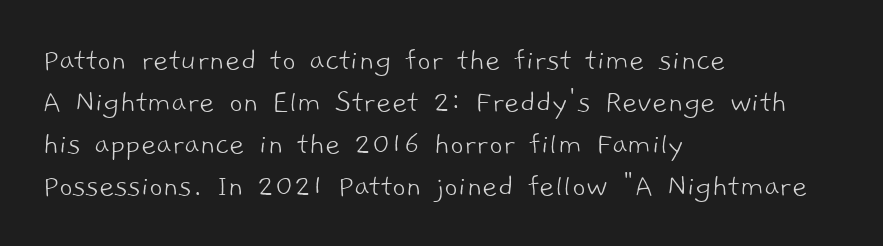
The image shows 33 px light sans-serif type; set left-aligned, normal line spacing (1.27x), normal letter spacing, not underlined; low stroke contrast and a medium x-height.
